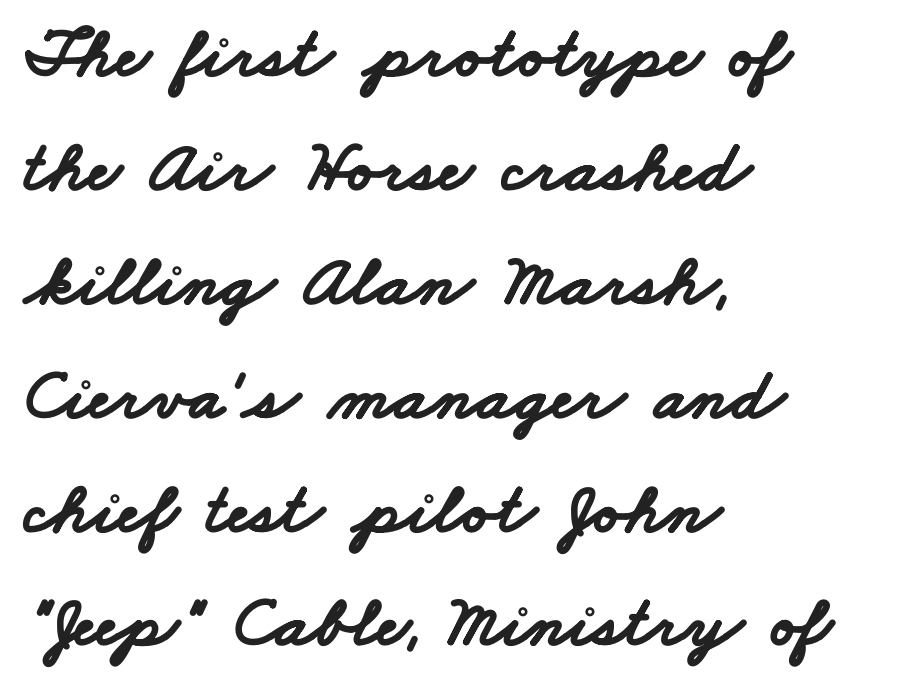
Stroke terminals: plain, sans-serif. You could call the tracking neutral — neither tight nor loose. Each line starts at the same left margin while the right side varies. Heavy-handed strokes throughout: this text is bold.
